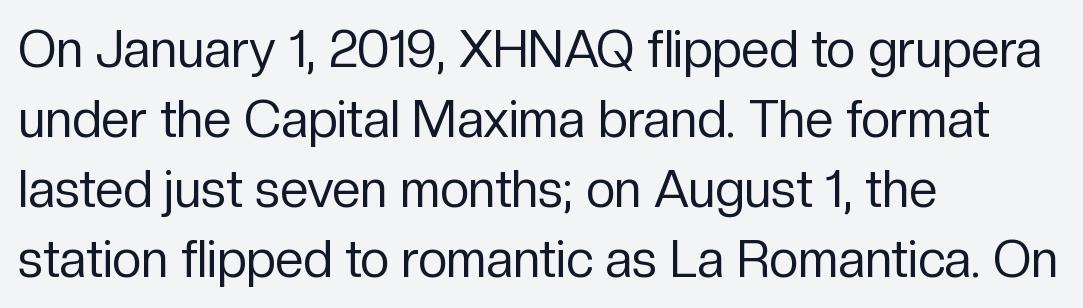
Q: Is the text bold? A: No.
Q: Is the text italic (slanted)? A: No, it is upright.
Q: Is the typeface a serif or a sans-serif typeface? A: Sans-serif.
Q: Is the text underlined? A: No.
Q: How is the paragraph aligned? A: Left-aligned.
Q: Is the spacing between letters normal or unusually wide? A: Normal.
Q: Is the spacing between lines tight, normal or loose? A: Normal.
Q: Width (condensed, normal, or wide)? A: Normal.
Q: Stroke contrast? A: Low.
Q: x-height? A: Medium.
Q: Monospaced? A: No.
